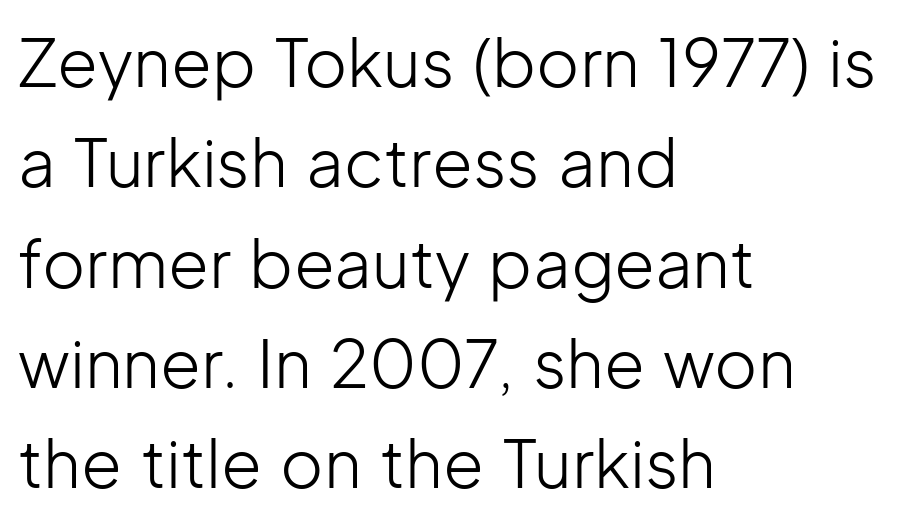
Q: Is the text bold? A: No.
Q: Is the text italic (slanted)? A: No, it is upright.
Q: Is the typeface a serif or a sans-serif typeface? A: Sans-serif.
Q: Is the text underlined? A: No.
Q: How is the paragraph aligned? A: Left-aligned.
Q: Is the spacing between letters normal or unusually wide? A: Normal.
Q: Is the spacing between lines tight, normal or loose? A: Normal.
Q: Width (condensed, normal, or wide)? A: Normal.
Q: Stroke contrast? A: Low.
Q: x-height? A: Medium.
Q: Monospaced? A: No.
